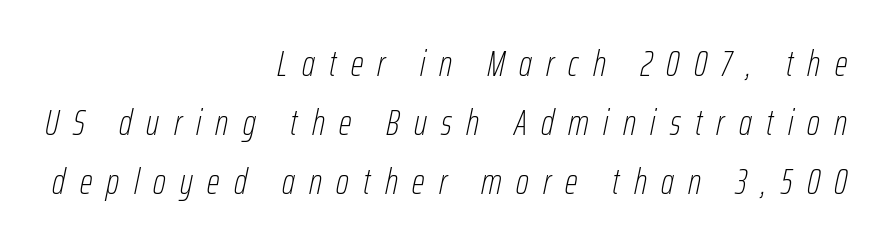
The rendering anchors every line to the right-hand side. Look at the tracking — it's clearly loosened, letters drifting apart. Slanted lettering throughout. If you measured baseline to baseline, you'd find a middling distance. The foot of each line stays bare and open. The letters advance in unequal steps, a hallmark of proportional type.
